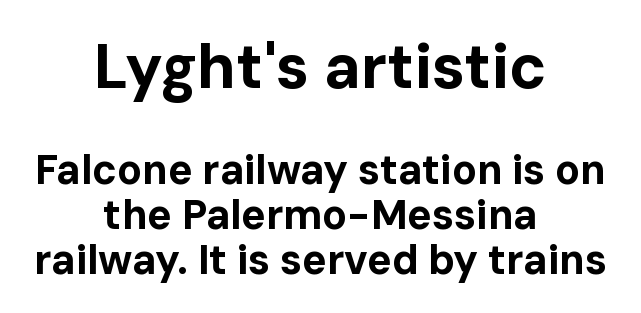
Q: Is the text bold? A: Yes.
Q: Is the text italic (slanted)? A: No, it is upright.
Q: Is the typeface a serif or a sans-serif typeface? A: Sans-serif.
Q: Is the text underlined? A: No.
Q: How is the paragraph aligned? A: Centered.
Q: Is the spacing between letters normal or unusually wide? A: Normal.
Q: Is the spacing between lines tight, normal or loose? A: Tight.
Q: Which block of text is set in a larger size, the first (top) or the second (bottom)? A: The first (top) one.
Q: Width (condensed, normal, or wide)? A: Normal.
Q: Stroke contrast? A: Low.
Q: x-height? A: Medium.
Q: Monospaced? A: No.
